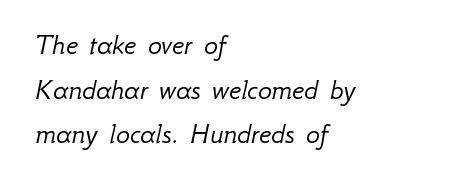
The image shows 29 px light type, italic (leaning right); set left-aligned, normal line spacing (1.54x), normal letter spacing, not underlined; low stroke contrast and a small x-height.
